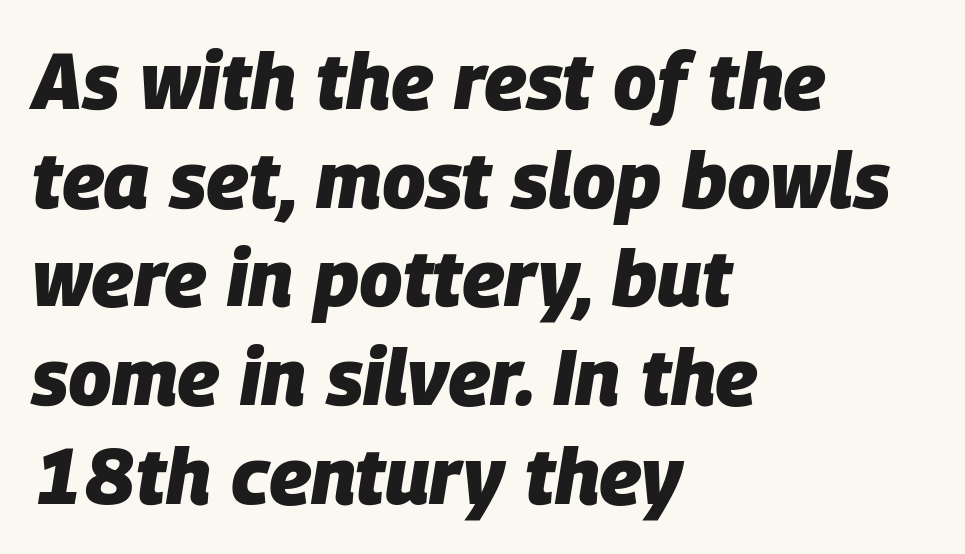
The image shows 79 px heavy type, italic (leaning right); set left-aligned, normal line spacing (1.25x), normal letter spacing, not underlined; low stroke contrast and a large x-height.
